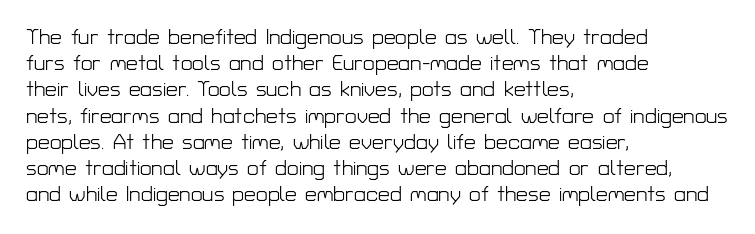
Does extra space separate the letters? No, they use regular spacing. Layout note: lines flush left. The area under the type is left untouched. This reads as an unemphasized weight, regular at the heaviest. This is roman type, the default non-slanted kind. Vertical spacing — default.
